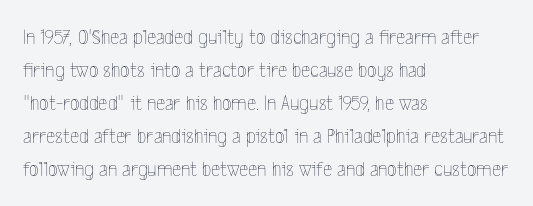
Q: Is the text bold? A: No.
Q: Is the text italic (slanted)? A: No, it is upright.
Q: Is the text underlined? A: No.
Q: How is the paragraph aligned? A: Left-aligned.
Q: Is the spacing between letters normal or unusually wide? A: Normal.
Q: Is the spacing between lines tight, normal or loose? A: Normal.
